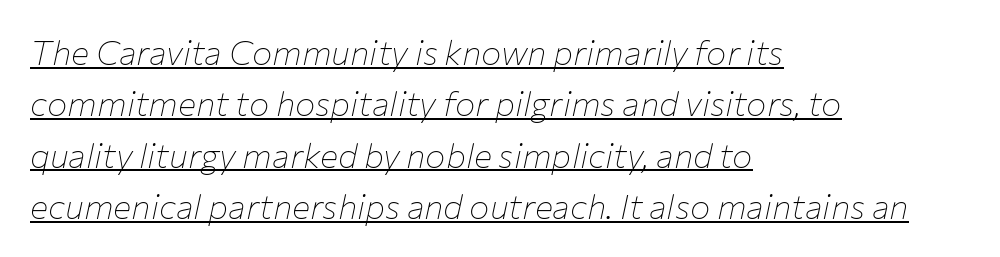
{"italic": "yes", "lean": "right", "slant_degrees": 12, "bold": "no", "weight": "thin", "width": "normal", "stroke_contrast": "low", "x_height": "medium", "monospaced": "no", "underline": "yes", "align": "left", "line_spacing": "normal", "line_spacing_ratio": 1.51, "letter_spacing": "normal", "letter_spacing_em": 0.0, "glyph_px": 34}
